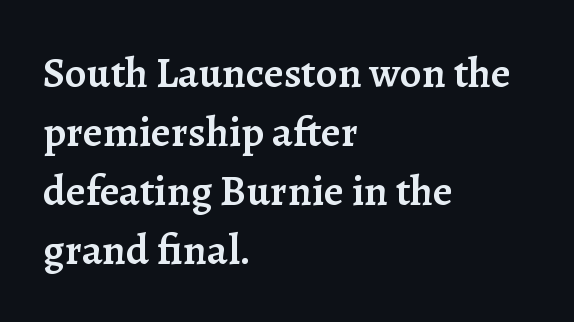
The image shows 43 px semibold serif type, upright; set left-aligned, normal line spacing (1.37x), normal letter spacing, not underlined; low stroke contrast and a medium x-height.
